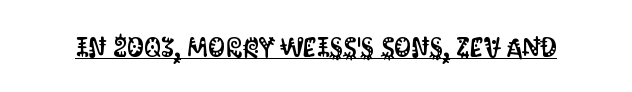
The image shows 27 px text type, upright; set normal letter spacing, underlined.
